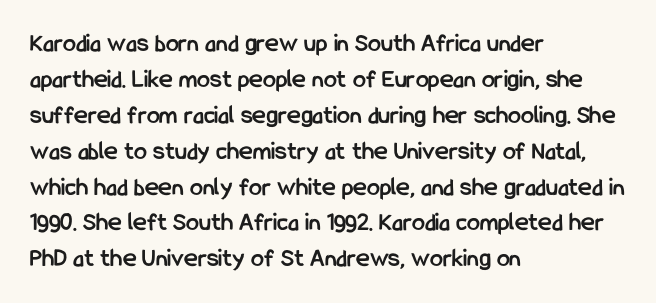
Q: Is the text bold? A: Yes.
Q: Is the text italic (slanted)? A: No, it is upright.
Q: Is the text underlined? A: No.
Q: How is the paragraph aligned? A: Left-aligned.
Q: Is the spacing between letters normal or unusually wide? A: Normal.
Q: Is the spacing between lines tight, normal or loose? A: Normal.
